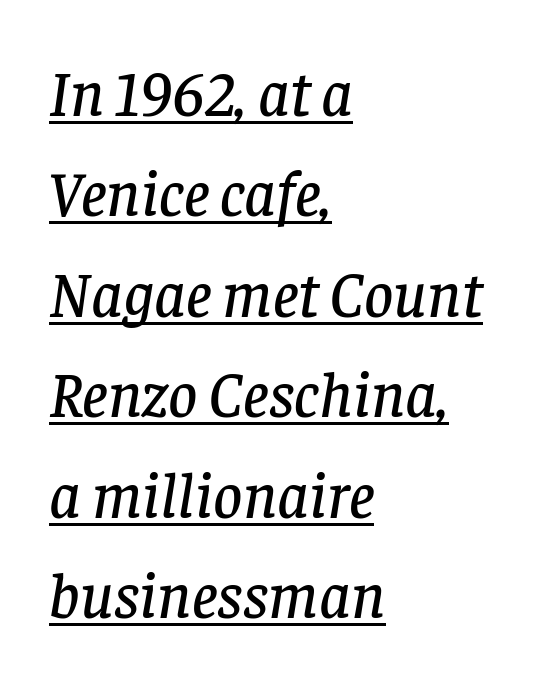
Q: Is the text italic (slanted)? A: Yes, it leans right by about 8 degrees.
Q: Is the typeface a serif or a sans-serif typeface? A: Serif.
Q: Is the text underlined? A: Yes.
Q: How is the paragraph aligned? A: Left-aligned.
Q: Is the spacing between letters normal or unusually wide? A: Normal.
Q: Is the spacing between lines tight, normal or loose? A: Normal.
Q: Width (condensed, normal, or wide)? A: Normal.
Q: Stroke contrast? A: Low.
Q: x-height? A: Large.
Q: Monospaced? A: No.
